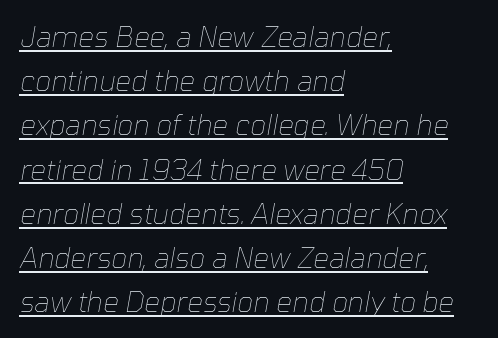
Q: Is the text bold? A: No.
Q: Is the text italic (slanted)? A: Yes, it leans right by about 10 degrees.
Q: Is the text underlined? A: Yes.
Q: How is the paragraph aligned? A: Left-aligned.
Q: Is the spacing between letters normal or unusually wide? A: Normal.
Q: Is the spacing between lines tight, normal or loose? A: Normal.
Q: Width (condensed, normal, or wide)? A: Normal.
Q: Stroke contrast? A: Low.
Q: x-height? A: Medium.
Q: Monospaced? A: No.
